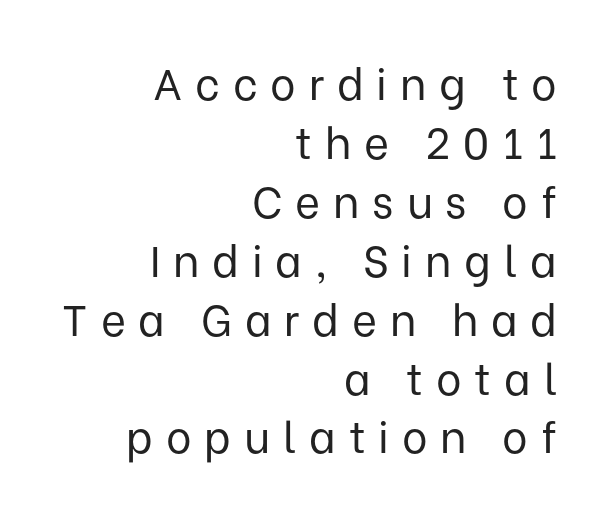
Is this a heavy cut? Hardly; it is regular or lighter. The letters advance in unequal steps, a hallmark of proportional type. Honestly, there is no underline to notice here at all. Between one letter and the next there's a generous, obvious gap.
